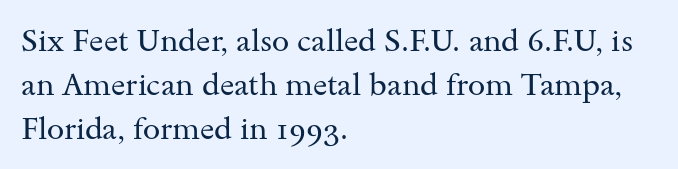
Only glyphs here, with clear space below each row. Does the copy run flush right? No — it runs flush left. Varying glyph widths throughout — classic text-font behaviour. Note: serifs present on the glyphs. The font is comparable to plain body text, perhaps lighter.
